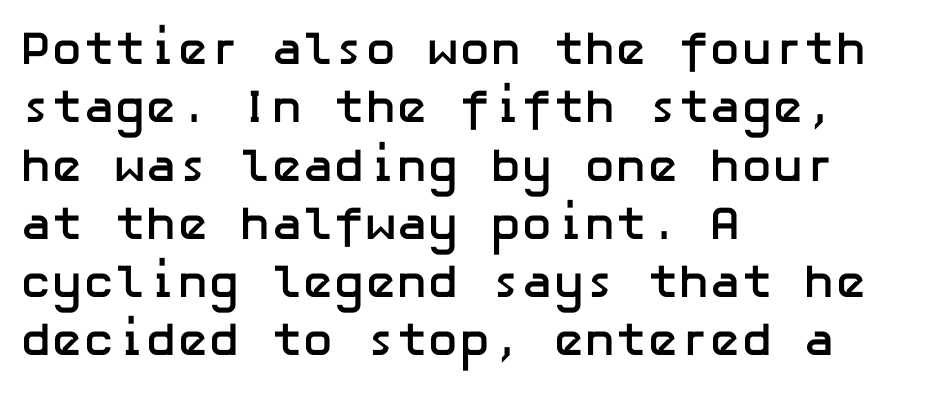
Q: Is the text bold? A: Yes.
Q: Is the text italic (slanted)? A: No, it is upright.
Q: Is the typeface a serif or a sans-serif typeface? A: Sans-serif.
Q: Is the text underlined? A: No.
Q: How is the paragraph aligned? A: Left-aligned.
Q: Is the spacing between letters normal or unusually wide? A: Normal.
Q: Width (condensed, normal, or wide)? A: Normal.
Q: Stroke contrast? A: Low.
Q: x-height? A: Medium.
